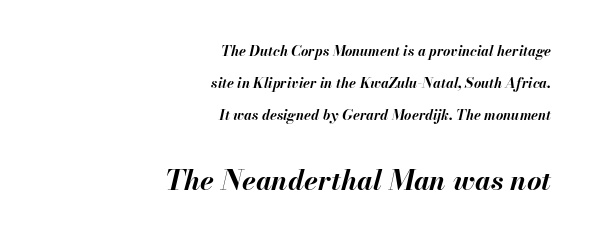
The image shows 28 px bold type, italic (leaning right); set right-aligned, loose line spacing (2.28x), normal letter spacing, not underlined; the second (bottom) block is 2.0x larger; medium stroke contrast and a small x-height.
